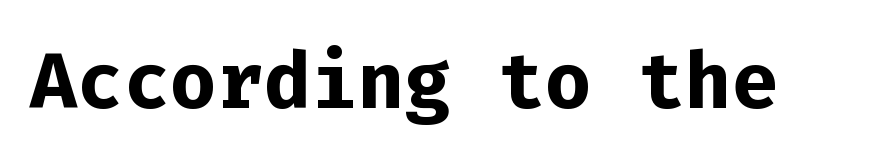
{"serif": "no", "italic": "no", "bold": "yes", "weight": "bold", "width": "normal", "stroke_contrast": "low", "x_height": "medium", "monospaced": "yes", "underline": "no", "letter_spacing": "normal", "letter_spacing_em": 0.0, "glyph_px": 78}
